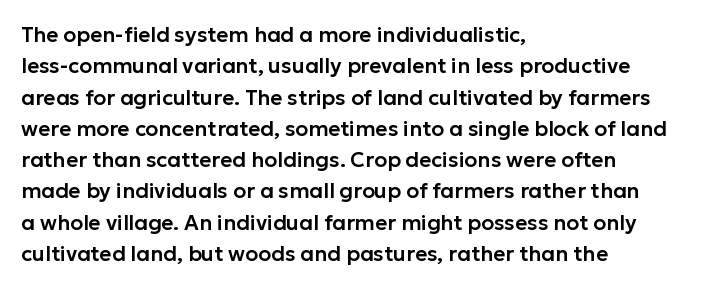
Q: Is the text italic (slanted)? A: No, it is upright.
Q: Is the text underlined? A: No.
Q: How is the paragraph aligned? A: Left-aligned.
Q: Is the spacing between letters normal or unusually wide? A: Normal.
Q: Is the spacing between lines tight, normal or loose? A: Normal.
